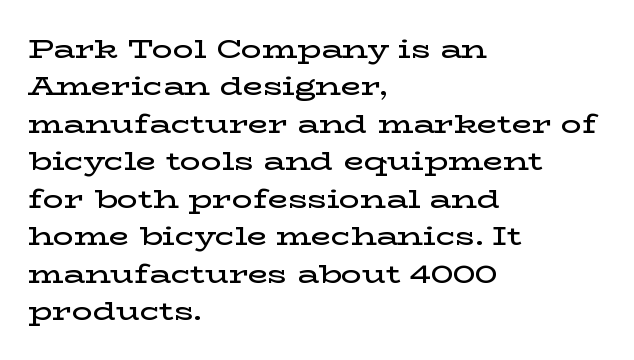
The image shows 26 px text type, upright; set left-aligned, normal line spacing (1.44x), normal letter spacing, not underlined.
